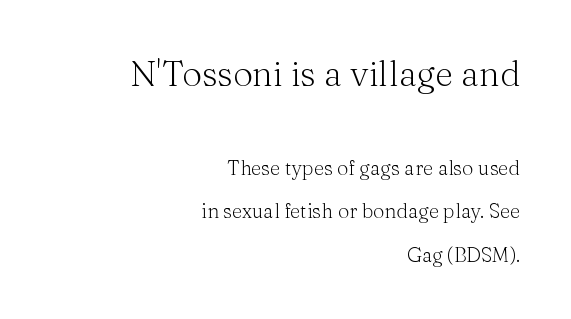
Q: Is the text bold? A: No.
Q: Is the text italic (slanted)? A: No, it is upright.
Q: Is the typeface a serif or a sans-serif typeface? A: Serif.
Q: Is the text underlined? A: No.
Q: How is the paragraph aligned? A: Right-aligned.
Q: Is the spacing between letters normal or unusually wide? A: Normal.
Q: Is the spacing between lines tight, normal or loose? A: Loose.
Q: Which block of text is set in a larger size, the first (top) or the second (bottom)? A: The first (top) one.
Q: Width (condensed, normal, or wide)? A: Normal.
Q: Stroke contrast? A: Medium.
Q: x-height? A: Medium.
Q: Monospaced? A: No.
